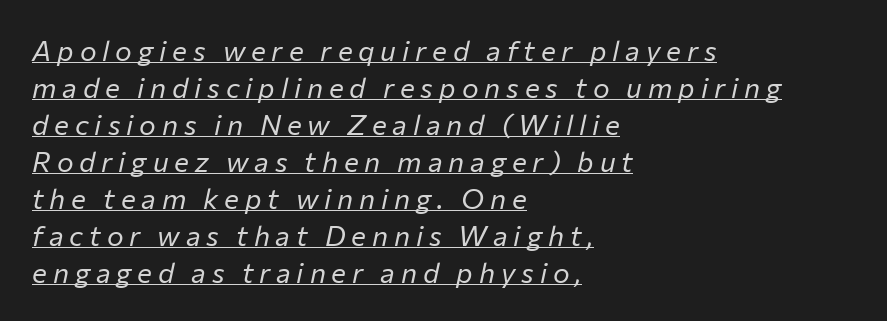
Q: Is the text bold? A: No.
Q: Is the text italic (slanted)? A: Yes, it leans right by about 12 degrees.
Q: Is the text underlined? A: Yes.
Q: How is the paragraph aligned? A: Left-aligned.
Q: Is the spacing between letters normal or unusually wide? A: Unusually wide.
Q: Is the spacing between lines tight, normal or loose? A: Normal.
Q: Width (condensed, normal, or wide)? A: Normal.
Q: Stroke contrast? A: Low.
Q: x-height? A: Medium.
Q: Monospaced? A: No.
